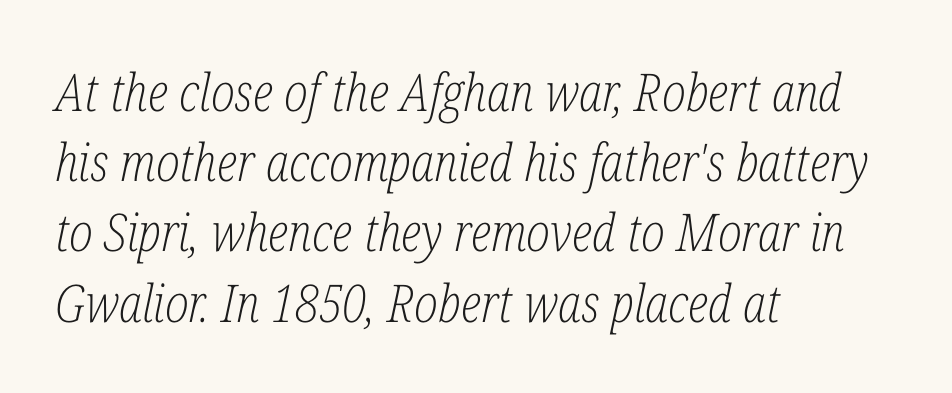
Q: Is the text bold? A: No.
Q: Is the text italic (slanted)? A: Yes, it leans right by about 12 degrees.
Q: Is the typeface a serif or a sans-serif typeface? A: Serif.
Q: Is the text underlined? A: No.
Q: How is the paragraph aligned? A: Left-aligned.
Q: Is the spacing between letters normal or unusually wide? A: Normal.
Q: Is the spacing between lines tight, normal or loose? A: Normal.
Q: Width (condensed, normal, or wide)? A: Condensed.
Q: Stroke contrast? A: Low.
Q: x-height? A: Medium.
Q: Monospaced? A: No.
